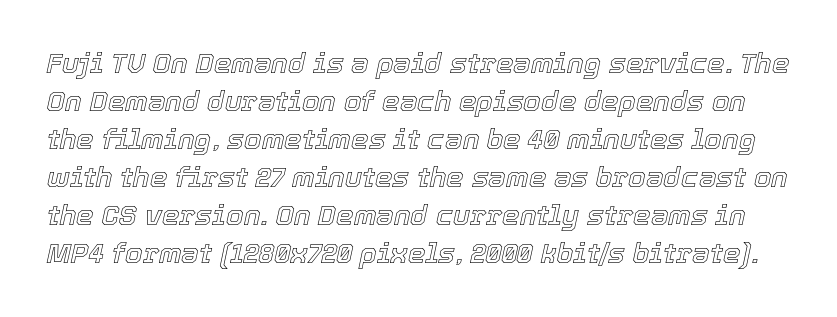
{"italic": "yes", "lean": "right", "slant_degrees": 12, "width": "normal", "x_height": "medium", "monospaced": "no", "underline": "no", "line_spacing": "normal", "line_spacing_ratio": 1.36, "letter_spacing": "normal", "letter_spacing_em": 0.0, "glyph_px": 28}
